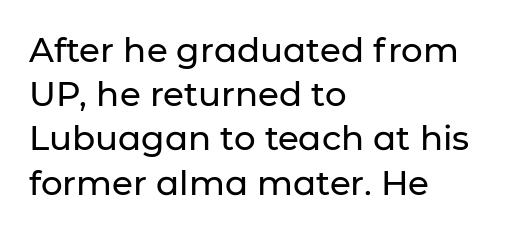
{"serif": "no", "italic": "no", "width": "normal", "stroke_contrast": "low", "x_height": "medium", "monospaced": "no", "underline": "no", "align": "left", "line_spacing": "normal", "line_spacing_ratio": 1.3, "letter_spacing": "normal", "letter_spacing_em": 0.0, "glyph_px": 34}
